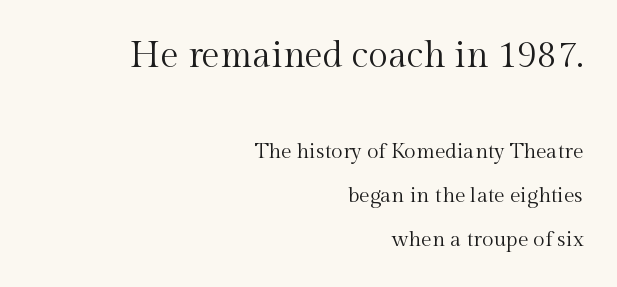
{"serif": "yes", "italic": "no", "bold": "no", "weight": "regular", "width": "normal", "x_height": "medium", "monospaced": "no", "underline": "no", "align": "right", "line_spacing": "loose", "line_spacing_ratio": 2.11, "letter_spacing": "normal", "letter_spacing_em": 0.0, "larger_block": "first", "size_ratio": 1.71, "glyph_px": 36}
